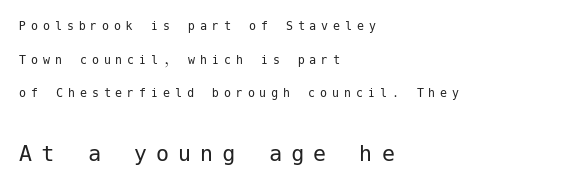
{"italic": "no", "bold": "no", "underline": "no", "align": "left", "line_spacing": "loose", "line_spacing_ratio": 2.4, "letter_spacing": "wide", "letter_spacing_em": 0.35, "larger_block": "second", "size_ratio": 1.86, "glyph_px": 26}
